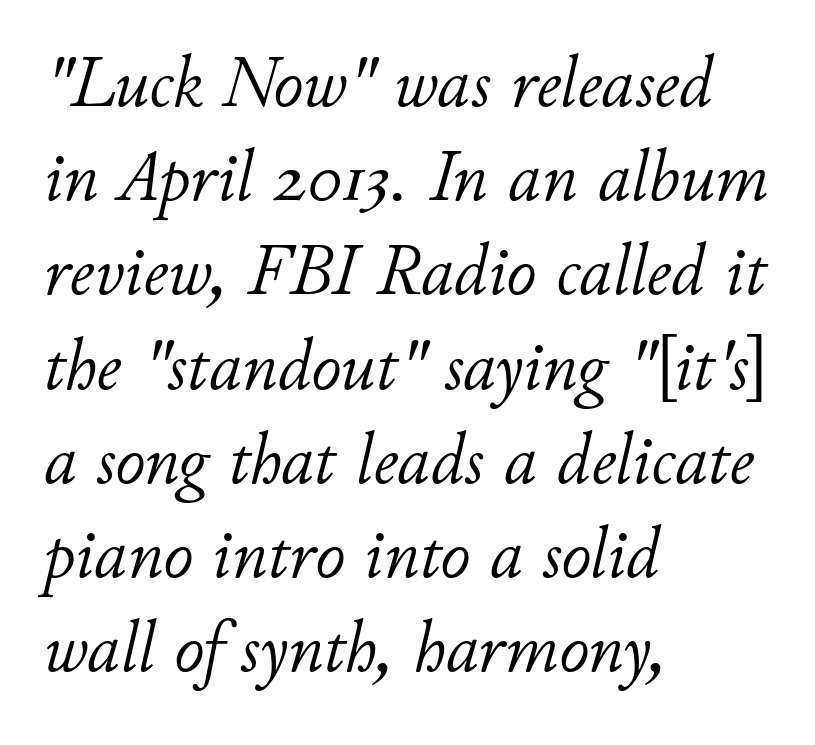
{"italic": "yes", "lean": "right", "slant_degrees": 11, "bold": "no", "weight": "light", "width": "normal", "stroke_contrast": "low", "x_height": "small", "monospaced": "no", "underline": "no", "align": "left", "line_spacing": "normal", "line_spacing_ratio": 1.29, "letter_spacing": "normal", "letter_spacing_em": 0.0, "glyph_px": 73}
